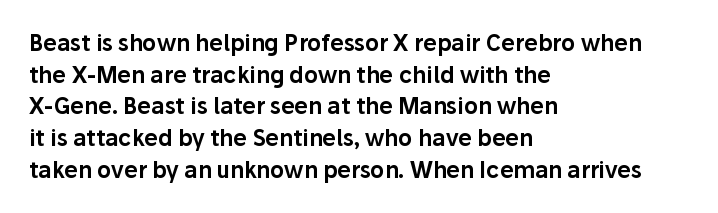
{"italic": "no", "underline": "no", "align": "left", "line_spacing": "normal", "line_spacing_ratio": 1.44, "letter_spacing": "normal", "letter_spacing_em": 0.0, "glyph_px": 22}
